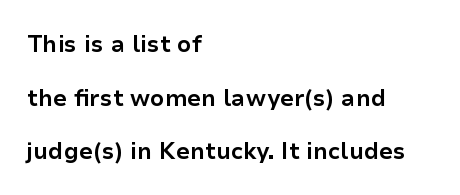
Students, this is bold: see how much ink each stroke carries. The specimen omits any rule beneath the text block's lines. Tracking here is standard; glyphs follow each other at the usual distance. Line starts are locked; line ends wander.
